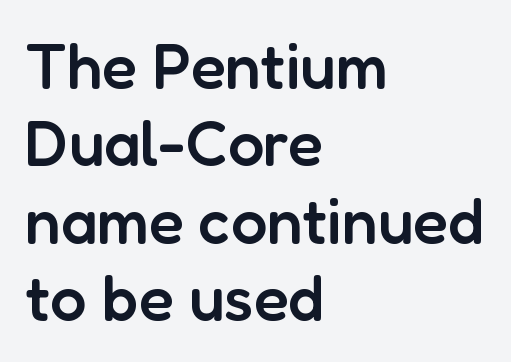
{"serif": "no", "italic": "no", "bold": "semi", "weight": "semibold", "width": "normal", "stroke_contrast": "low", "x_height": "medium", "monospaced": "no", "underline": "no", "align": "left", "line_spacing_ratio": 1.21, "letter_spacing": "normal", "letter_spacing_em": 0.0, "glyph_px": 64}
